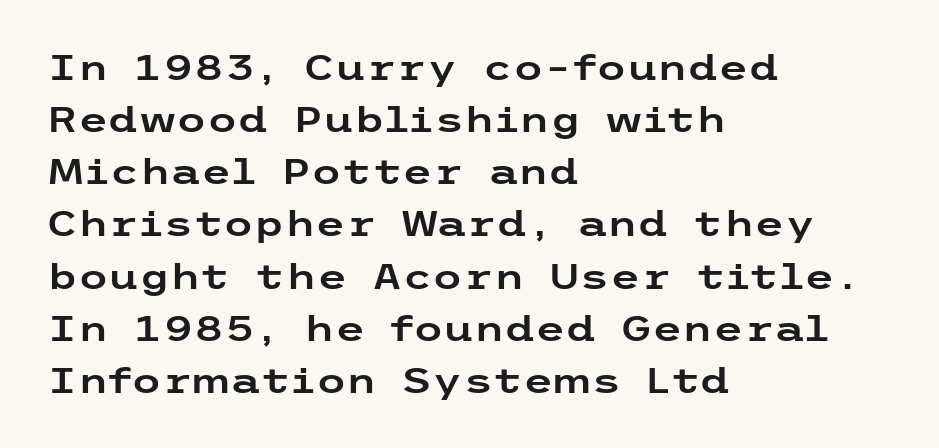
{"serif": "no", "italic": "no", "width": "wide", "stroke_contrast": "low", "x_height": "medium", "underline": "no", "align": "left", "line_spacing": "normal", "line_spacing_ratio": 1.49, "letter_spacing": "normal", "letter_spacing_em": 0.0, "glyph_px": 35}
